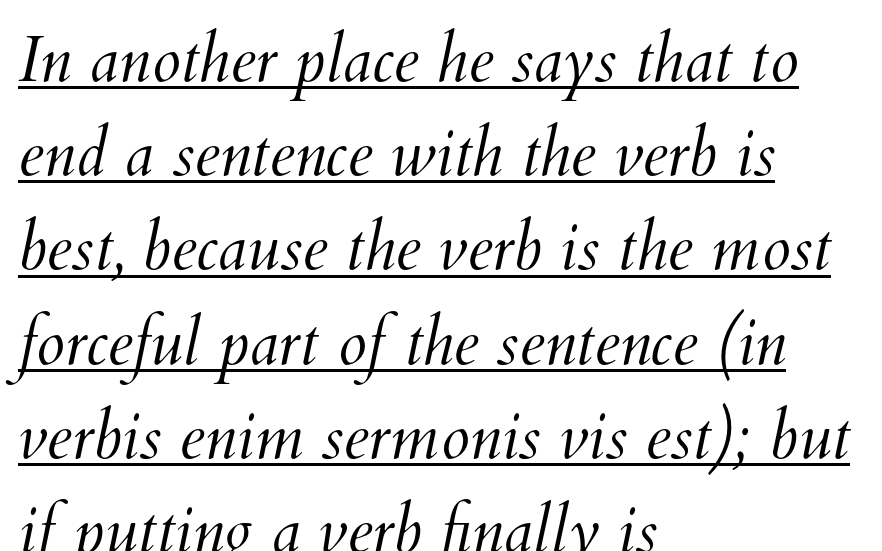
The image shows 65 px light type; set left-aligned, normal line spacing (1.45x), normal letter spacing, underlined; medium stroke contrast and a small x-height.
